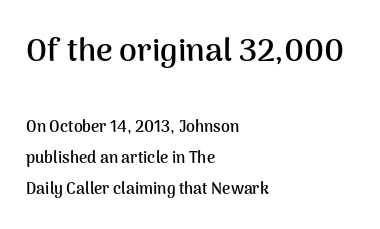
{"serif": "no", "italic": "no", "bold": "yes", "weight": "semibold", "width": "normal", "stroke_contrast": "medium", "x_height": "medium", "monospaced": "no", "underline": "no", "align": "left", "line_spacing": "loose", "line_spacing_ratio": 1.94, "letter_spacing": "normal", "letter_spacing_em": 0.0, "larger_block": "first", "size_ratio": 2.0, "glyph_px": 32}
